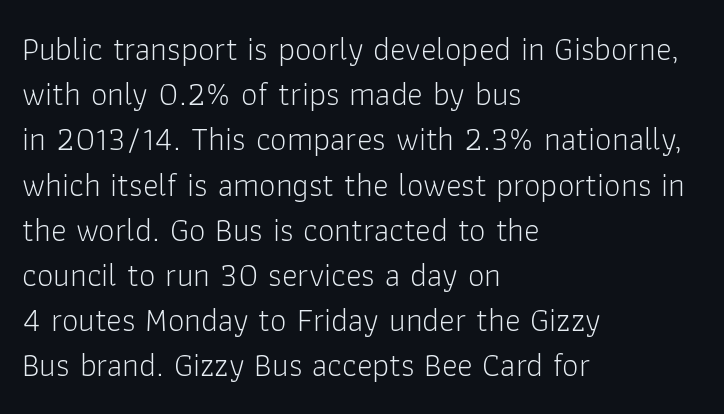
The image shows 33 px light sans-serif type, upright; set left-aligned, normal line spacing (1.37x), normal letter spacing, not underlined; low stroke contrast and a medium x-height.
